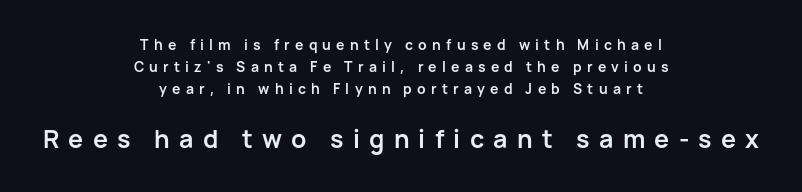
The image shows 25 px bold type, upright; set centered, normal line spacing (1.58x), unusually wide letter spacing (+0.37 em), not underlined; the second (bottom) block is 1.79x larger.
